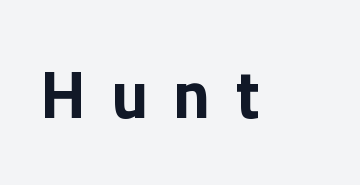
{"serif": "no", "italic": "no", "bold": "yes", "weight": "bold", "width": "normal", "stroke_contrast": "low", "x_height": "medium", "monospaced": "no", "underline": "no", "letter_spacing": "wide", "letter_spacing_em": 0.36, "glyph_px": 68}
